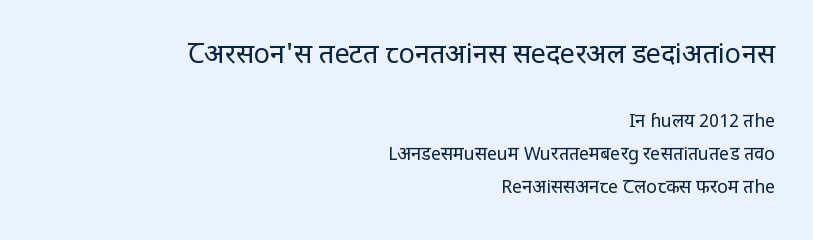
The image shows 27 px text type, upright; set right-aligned, line spacing 1.85x, normal letter spacing, not underlined; the first (top) block is 1.5x larger.
